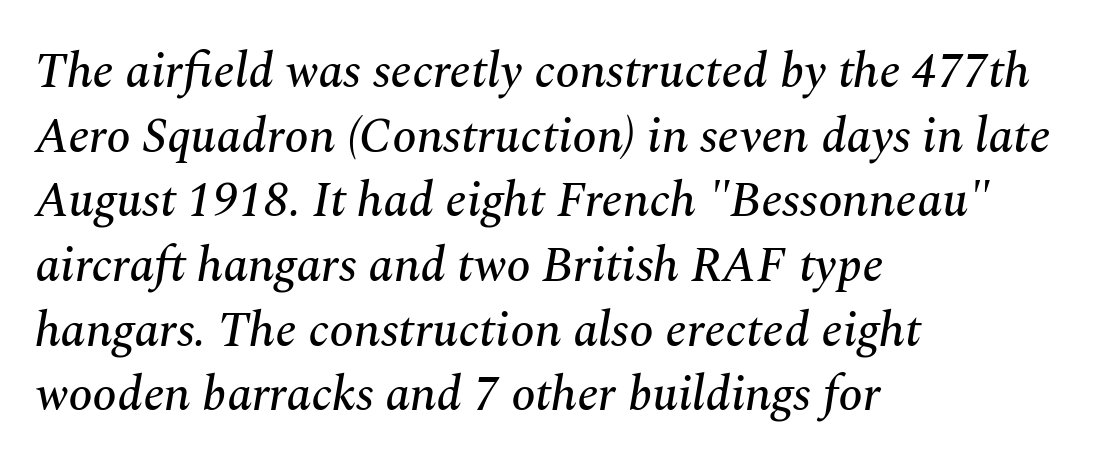
Note the varied advance widths — an 'i' is clearly narrower than an 'm'. Line starts are locked; line ends wander. Each word holds together tightly as a unit, with standard inter-letter gaps. A typesetter would call this leading conventional body-copy spacing. The space directly below the letters is spotless. This sample uses a serif face.
